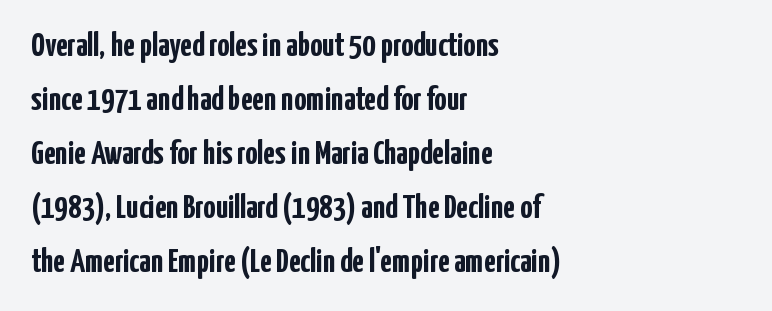
The horizontal fit of the characters is conventional and even. Note the varied advance widths — an 'i' is clearly narrower than an 'm'. Every row of glyphs begins at an identical x-position on the left. Plain, unruled lines of type. The passage shown is emphatically bold.
